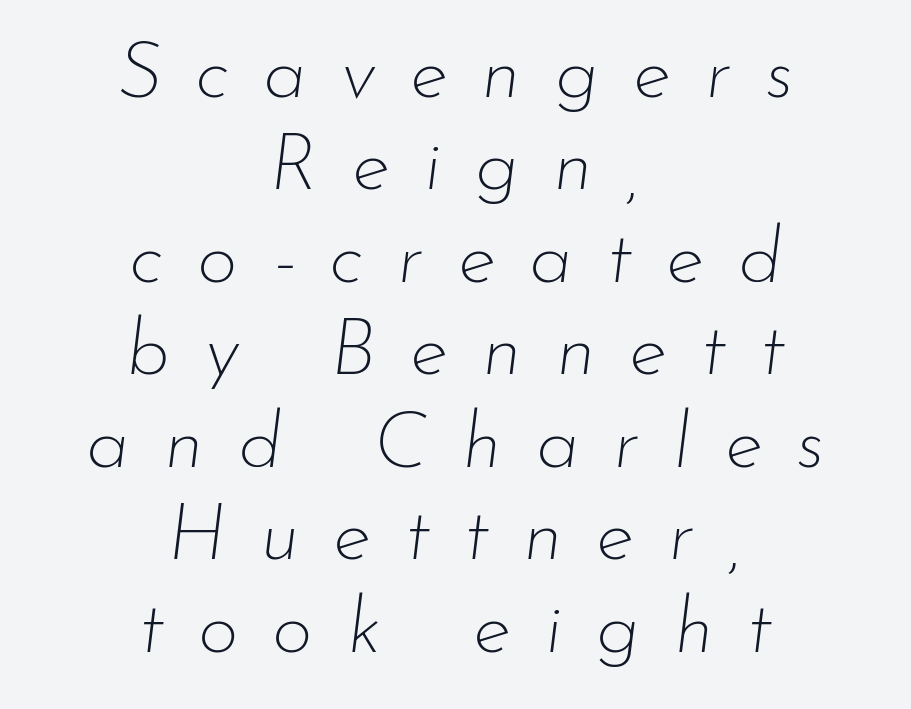
The image shows 79 px thin type, italic (leaning right); set centered, line spacing 1.17x, unusually wide letter spacing (+0.43 em), not underlined; low stroke contrast and a small x-height.
